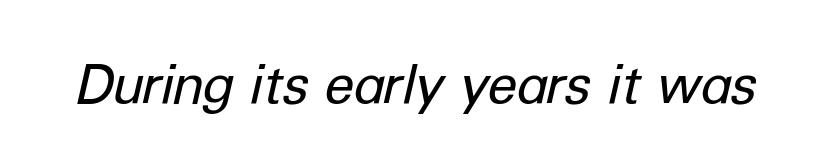
Think of a printed novel: that variable character pitch is what you see here. Plain, unruled lines of type. The rendering keeps characters at their native spacing. No letter is thick-stroked: the sample isn't bold. Is the type slanted? Yes — the strokes lean at a clear angle.
